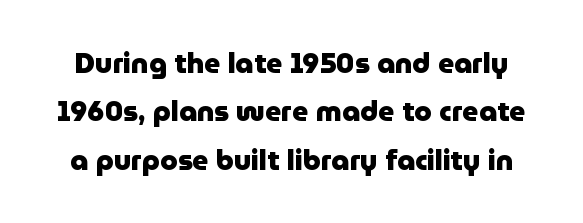
The image shows 28 px heavy sans-serif type, upright; set line spacing 1.73x, normal letter spacing, not underlined; low stroke contrast and a medium x-height.
